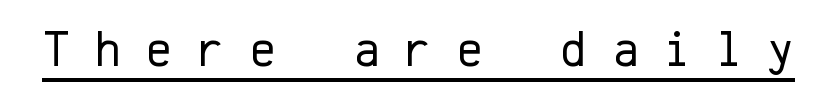
{"serif": "no", "italic": "no", "bold": "no", "weight": "regular", "width": "normal", "stroke_contrast": "low", "x_height": "medium", "monospaced": "yes", "underline": "yes", "letter_spacing": "wide", "letter_spacing_em": 0.49, "glyph_px": 51}
